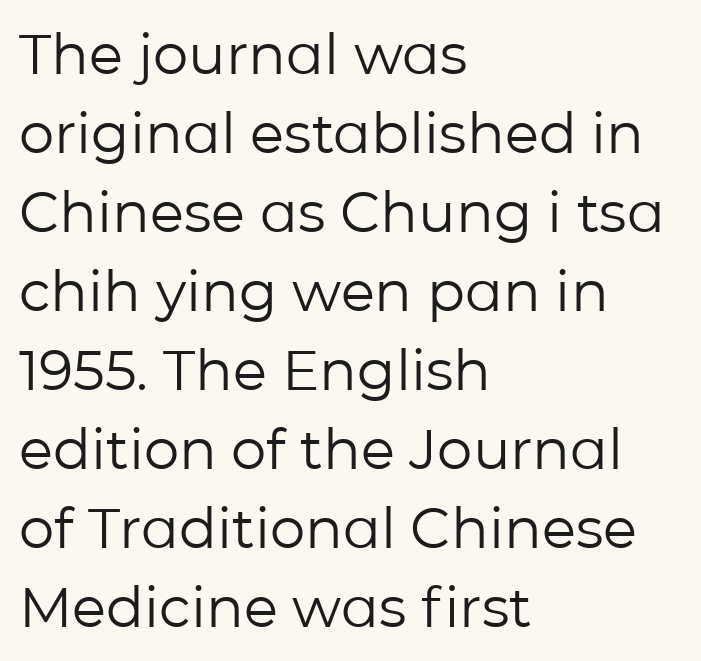
The image shows 56 px regular-weight sans-serif type, upright; set left-aligned, normal line spacing (1.41x), normal letter spacing, not underlined; low stroke contrast and a medium x-height.
